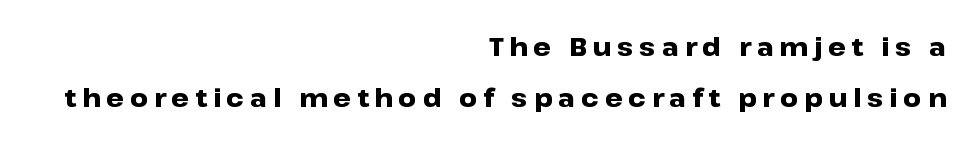
{"italic": "no", "bold": "yes", "underline": "no", "align": "right", "line_spacing": "loose", "line_spacing_ratio": 2.04, "letter_spacing": "wide", "letter_spacing_em": 0.23, "glyph_px": 25}
